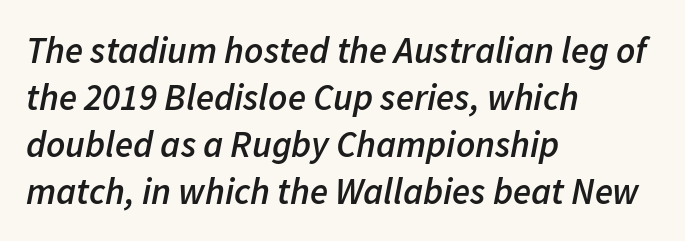
Q: Is the text bold? A: Semi-bold.
Q: Is the text italic (slanted)? A: Yes, it leans right by about 11 degrees.
Q: Is the text underlined? A: No.
Q: How is the paragraph aligned? A: Left-aligned.
Q: Is the spacing between letters normal or unusually wide? A: Normal.
Q: Is the spacing between lines tight, normal or loose? A: Normal.
Q: Width (condensed, normal, or wide)? A: Normal.
Q: Stroke contrast? A: Low.
Q: x-height? A: Medium.
Q: Monospaced? A: No.
